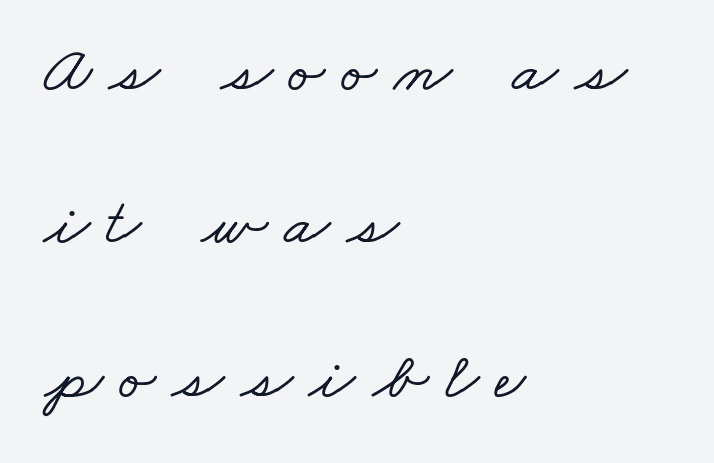
This sample uses a serif face. The face used here is proportionally spaced, like ordinary book or web type. In CSS terms this would be text-align: left. Beneath every word, the page is bare. This rendering widens character spacing well past its baseline value. Successive baselines arrive slowly, with a big drop between each.
